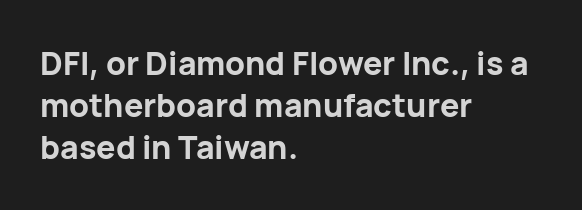
Bold? Absolutely — the strokes are thick and heavy. This sample has the flowing, uneven cadence of proportional lettering. The rendering shows plain stroke endings on the letterforms — a sans-serif design. This sample is left-justified, so line endings fall wherever the words run out.
